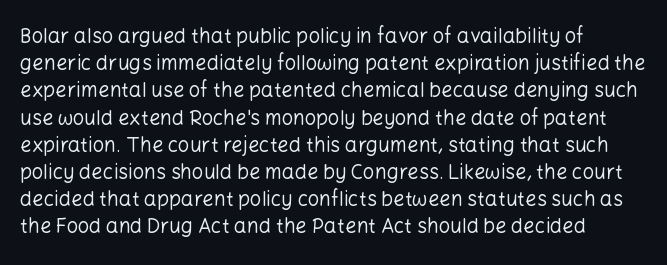
{"italic": "no", "bold": "no", "underline": "no", "line_spacing": "normal", "line_spacing_ratio": 1.36, "letter_spacing": "normal", "letter_spacing_em": 0.0, "glyph_px": 20}
